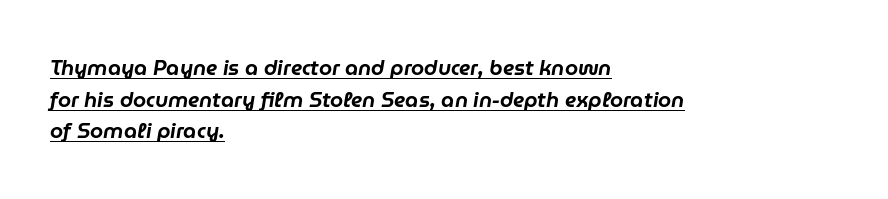
The image shows 21 px text type, italic (leaning right); set left-aligned, normal line spacing (1.51x), normal letter spacing, underlined.
